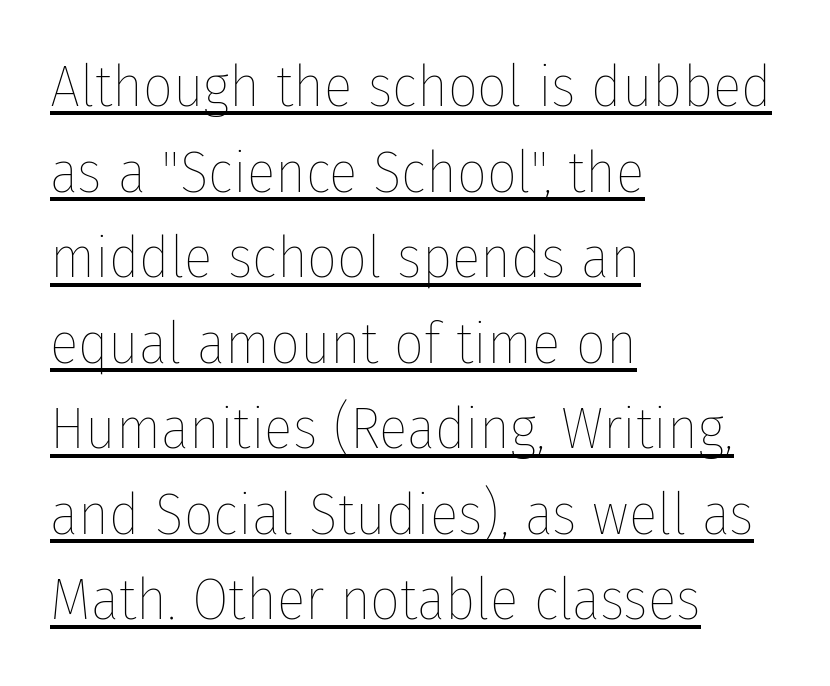
{"italic": "no", "bold": "no", "weight": "thin", "width": "condensed", "stroke_contrast": "low", "x_height": "medium", "monospaced": "no", "underline": "yes", "align": "left", "line_spacing": "normal", "line_spacing_ratio": 1.45, "letter_spacing": "normal", "letter_spacing_em": 0.0, "glyph_px": 59}
